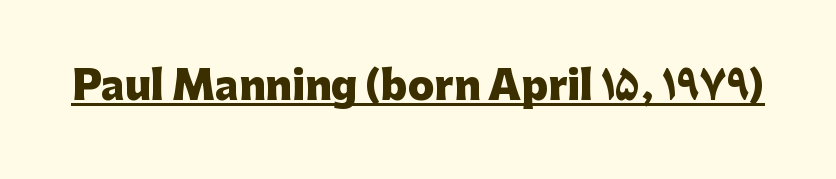
{"serif": "no", "italic": "no", "bold": "yes", "weight": "heavy", "width": "normal", "stroke_contrast": "low", "x_height": "medium", "monospaced": "no", "underline": "yes", "letter_spacing": "normal", "letter_spacing_em": 0.0, "glyph_px": 39}
